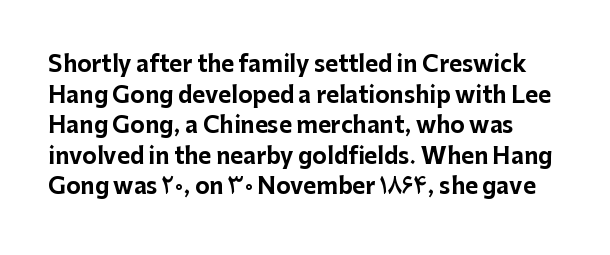
Evenly set lines give the paragraph a standard silhouette. Vertical strokes here are truly vertical. The space directly below the letters is spotless. How heavy is the stroke? Heavy — this is a bold. The rendering keeps characters at their native spacing.
